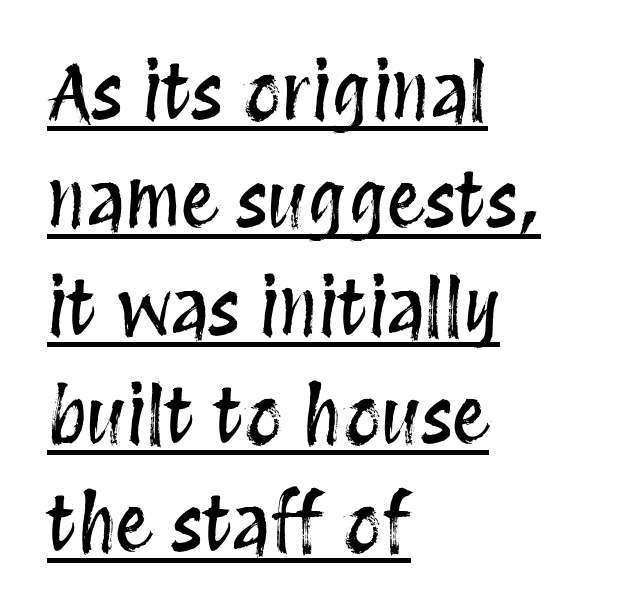
The letters advance in unequal steps, a hallmark of proportional type. Look at the tracking — it's just the regular setting, nothing added. The line-height multiplier appears to be the usual default. These lines stack with their left ends in a neat column. The specimen includes a rule beneath the text block's lines. This is roman type, the default non-slanted kind.
